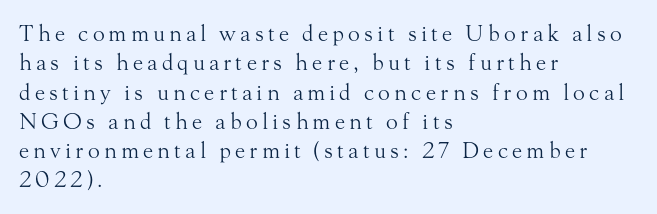
The image shows 22 px text type, upright; set left-aligned, normal line spacing (1.33x), not underlined.
